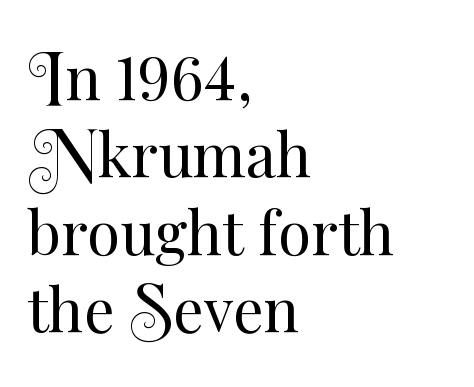
The image shows 60 px regular-weight type, upright; set left-aligned, normal line spacing (1.29x), normal letter spacing, not underlined; medium stroke contrast and a small x-height.
